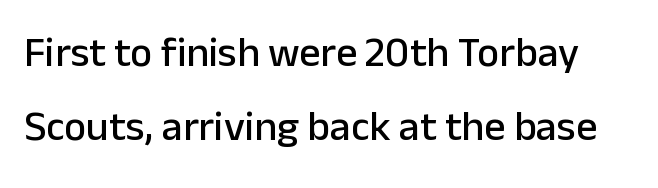
Here the designer chose a conventional face with non-uniform glyph widths. Words appear dense and cohesive because spacing is normal. Posture: straight, roman, zero tilt. Are there feet on the stems? There aren't — it's a sans. No word sits above an underline.
